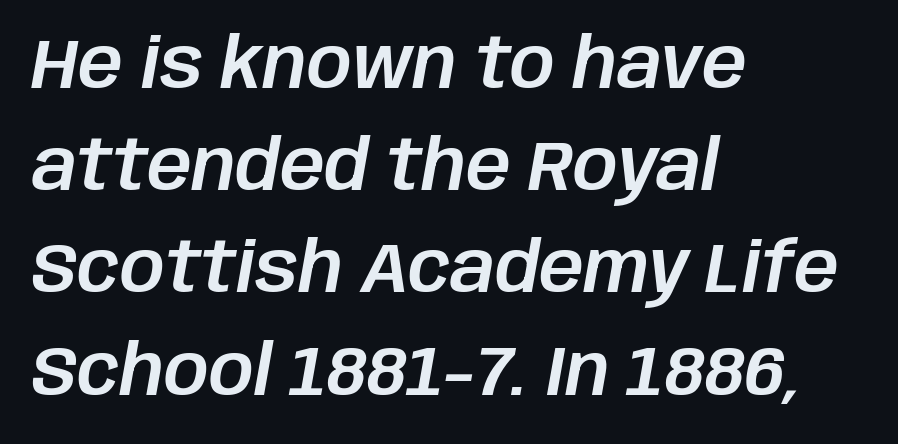
{"italic": "yes", "lean": "right", "slant_degrees": 10, "width": "normal", "stroke_contrast": "low", "x_height": "large", "monospaced": "no", "underline": "no", "align": "left", "line_spacing": "normal", "line_spacing_ratio": 1.46, "letter_spacing": "normal", "letter_spacing_em": 0.0, "glyph_px": 70}
